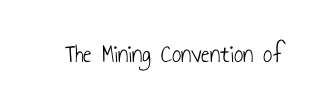
The image shows 26 px text type, upright; set normal letter spacing, not underlined.
